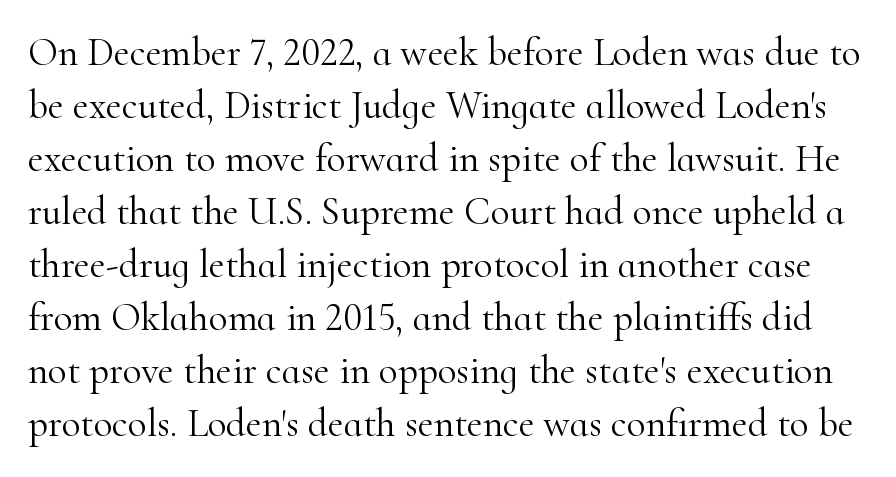
{"serif": "yes", "italic": "no", "bold": "no", "weight": "light", "width": "normal", "stroke_contrast": "high", "x_height": "small", "monospaced": "no", "underline": "no", "line_spacing": "normal", "line_spacing_ratio": 1.36, "letter_spacing": "normal", "letter_spacing_em": 0.0, "glyph_px": 39}
